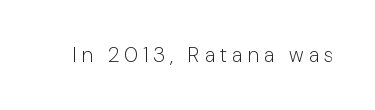
{"italic": "no", "bold": "no", "underline": "no", "letter_spacing": "wide", "letter_spacing_em": 0.24, "glyph_px": 21}
